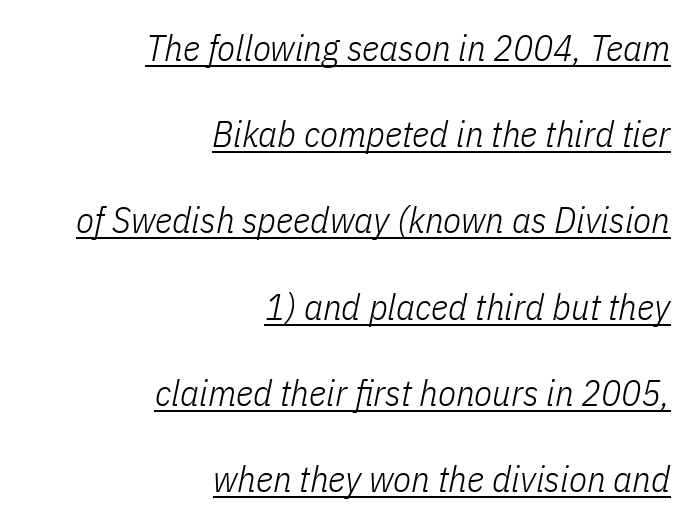
Q: Is the text bold? A: No.
Q: Is the text italic (slanted)? A: Yes, it leans right by about 11 degrees.
Q: Is the text underlined? A: Yes.
Q: How is the paragraph aligned? A: Right-aligned.
Q: Is the spacing between letters normal or unusually wide? A: Normal.
Q: Is the spacing between lines tight, normal or loose? A: Loose.
Q: Width (condensed, normal, or wide)? A: Condensed.
Q: Stroke contrast? A: Low.
Q: x-height? A: Medium.
Q: Monospaced? A: No.
